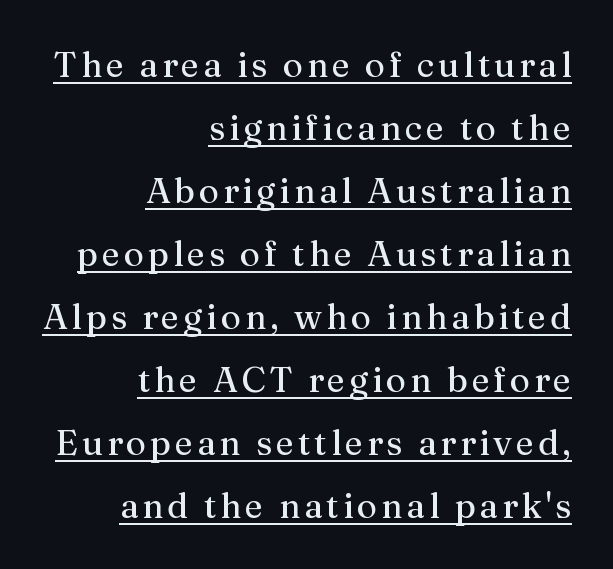
{"serif": "yes", "italic": "no", "bold": "no", "weight": "regular", "width": "normal", "stroke_contrast": "medium", "x_height": "medium", "monospaced": "no", "underline": "yes", "align": "right", "line_spacing_ratio": 1.8, "glyph_px": 35}
